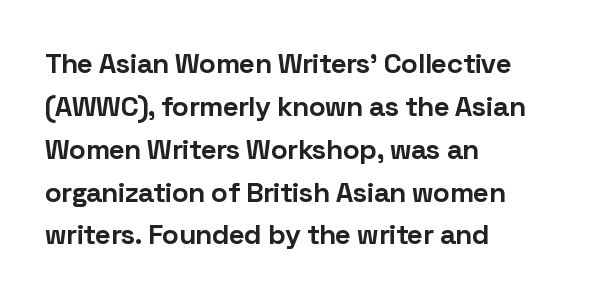
Q: Is the text bold? A: Yes.
Q: Is the text italic (slanted)? A: No, it is upright.
Q: Is the typeface a serif or a sans-serif typeface? A: Sans-serif.
Q: Is the text underlined? A: No.
Q: How is the paragraph aligned? A: Left-aligned.
Q: Is the spacing between letters normal or unusually wide? A: Normal.
Q: Is the spacing between lines tight, normal or loose? A: Normal.
Q: Width (condensed, normal, or wide)? A: Normal.
Q: Stroke contrast? A: Low.
Q: x-height? A: Medium.
Q: Monospaced? A: No.
